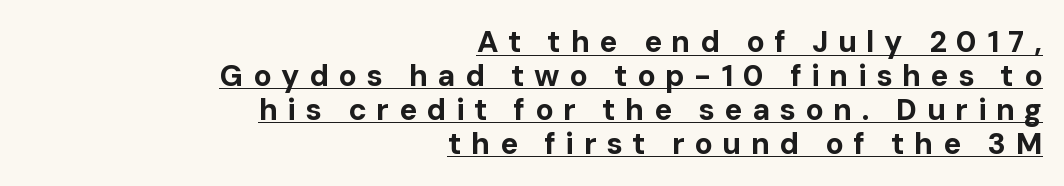
The line-height multiplier appears low, near solid setting. A typographer would call this underscored text. The letters stand upright; this is a roman face. This rendering employs a face without finishing strokes, i.e., a sans-serif.
